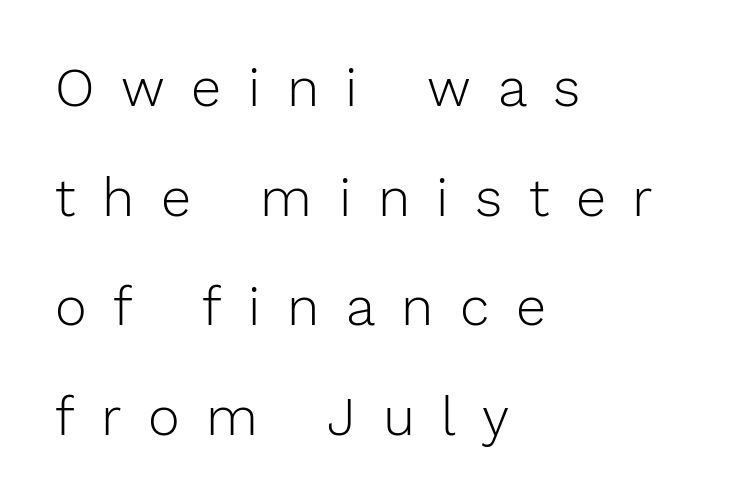
The typeface chosen for these lines omits serifs. Only glyphs here, with clear space below each row. Regarding leading, the lines here are spaced well apart. Proportional: the letters do not fall into vertical columns. This is the regular roman posture of the typeface. Tracking here is generous; glyphs stand well apart from one another.
